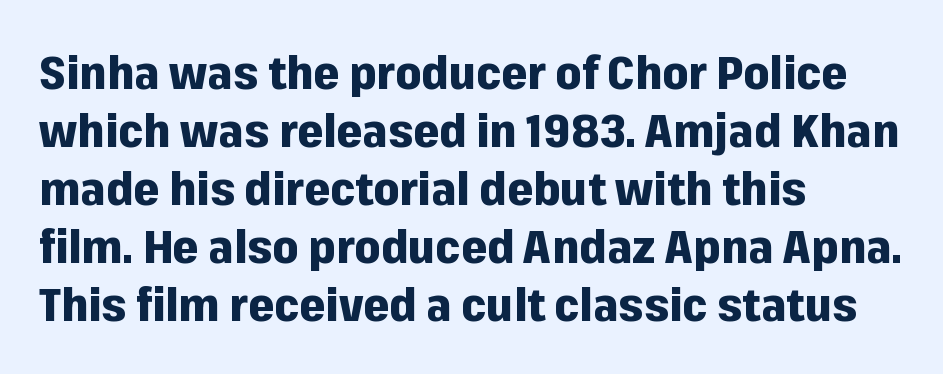
I'd describe the lettering as bold — thick and assertive. Does the copy run flush right? No — it runs flush left. The lines sit at an ordinary, default distance from one another. This is roman type, the default non-slanted kind. Is this a fixed-width face? No — the glyphs have proportional, varying widths. The line texture is even and compact thanks to regular tracking.
